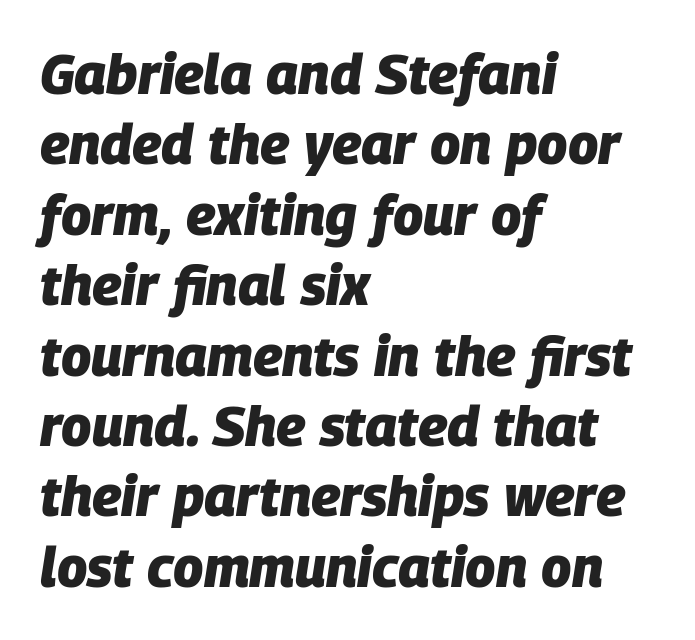
{"italic": "yes", "lean": "right", "slant_degrees": 9, "bold": "yes", "weight": "heavy", "width": "normal", "stroke_contrast": "low", "x_height": "large", "monospaced": "no", "underline": "no", "align": "left", "line_spacing": "normal", "line_spacing_ratio": 1.28, "letter_spacing": "normal", "letter_spacing_em": 0.0, "glyph_px": 55}
